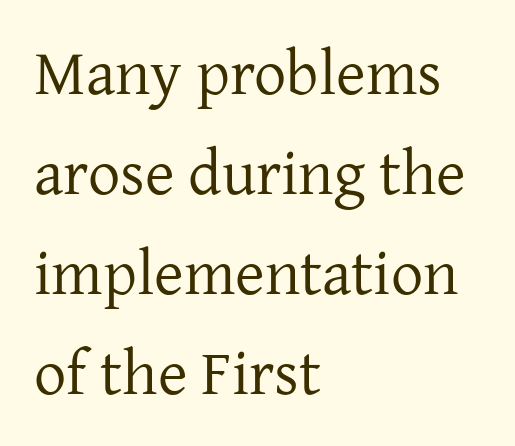
{"serif": "yes", "italic": "no", "bold": "no", "weight": "regular", "width": "normal", "stroke_contrast": "low", "x_height": "medium", "monospaced": "no", "underline": "no", "align": "left", "line_spacing": "normal", "line_spacing_ratio": 1.56, "letter_spacing": "normal", "letter_spacing_em": 0.0, "glyph_px": 64}
